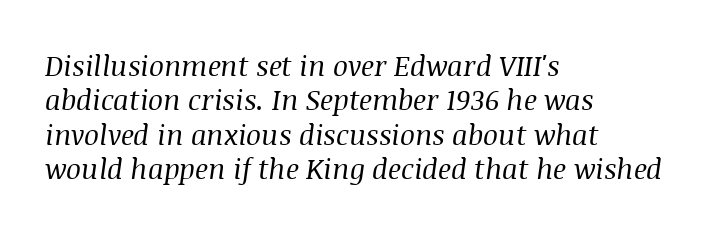
The image shows 28 px regular-weight serif type, italic (leaning right); set left-aligned, line spacing 1.23x, normal letter spacing, not underlined; medium stroke contrast and a large x-height.
